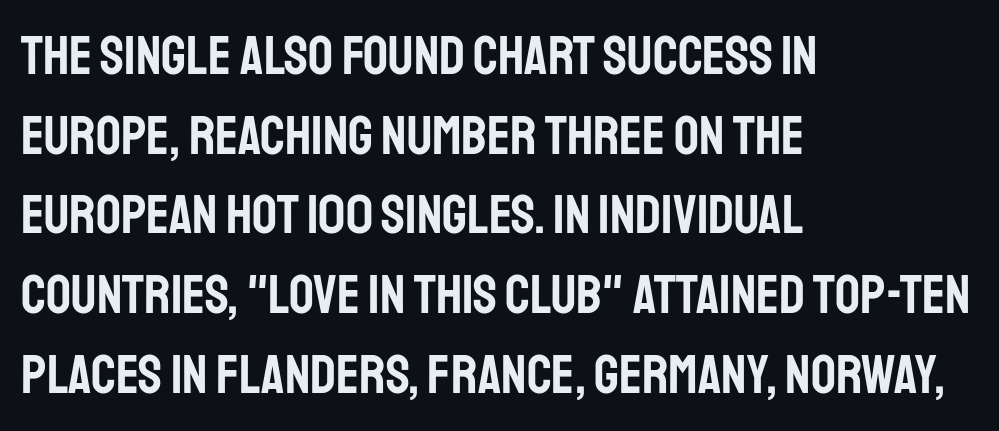
Q: Is the text italic (slanted)? A: No, it is upright.
Q: Is the typeface a serif or a sans-serif typeface? A: Sans-serif.
Q: Is the text underlined? A: No.
Q: How is the paragraph aligned? A: Left-aligned.
Q: Is the spacing between letters normal or unusually wide? A: Normal.
Q: Is the spacing between lines tight, normal or loose? A: Normal.
Q: Width (condensed, normal, or wide)? A: Condensed.
Q: Stroke contrast? A: Low.
Q: x-height? A: Large.
Q: Monospaced? A: No.
